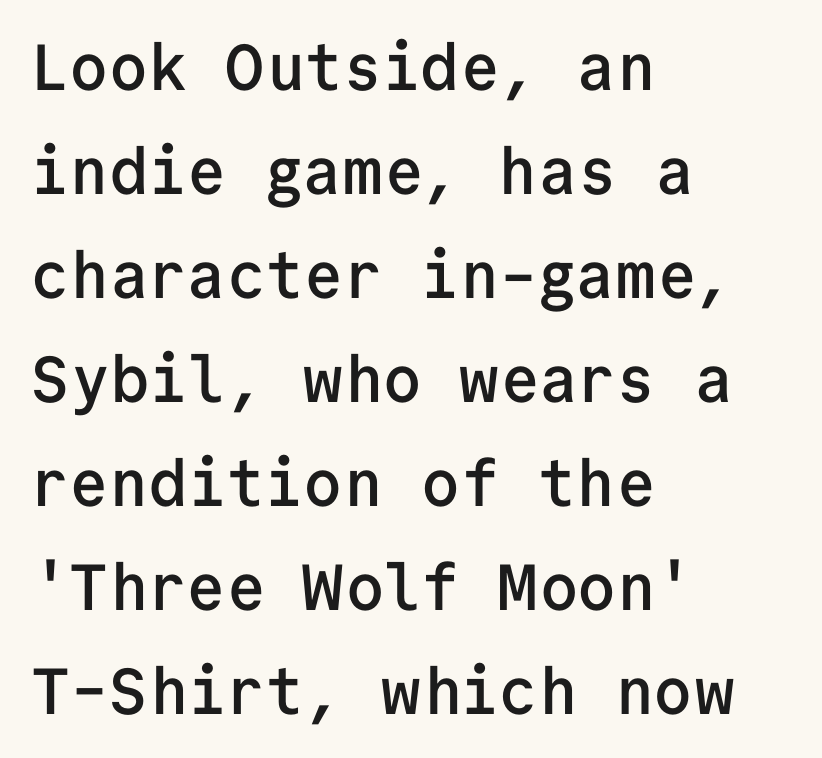
Q: Is the text bold? A: Semi-bold.
Q: Is the text italic (slanted)? A: No, it is upright.
Q: Is the typeface a serif or a sans-serif typeface? A: Sans-serif.
Q: Is the text underlined? A: No.
Q: How is the paragraph aligned? A: Left-aligned.
Q: Is the spacing between letters normal or unusually wide? A: Normal.
Q: Is the spacing between lines tight, normal or loose? A: Normal.
Q: Width (condensed, normal, or wide)? A: Normal.
Q: Stroke contrast? A: Low.
Q: x-height? A: Medium.
Q: Monospaced? A: Yes.
